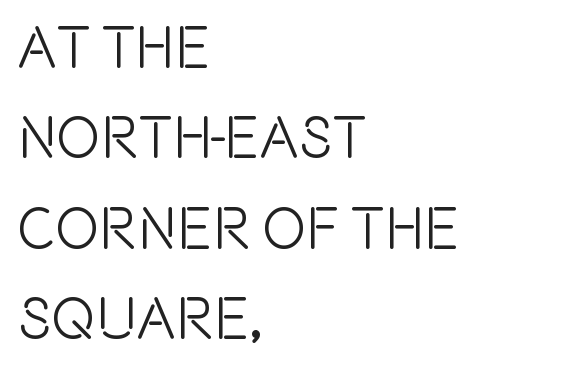
The image shows 59 px condensed sans-serif type, upright; set left-aligned, normal line spacing (1.53x), normal letter spacing, not underlined; a large x-height.
